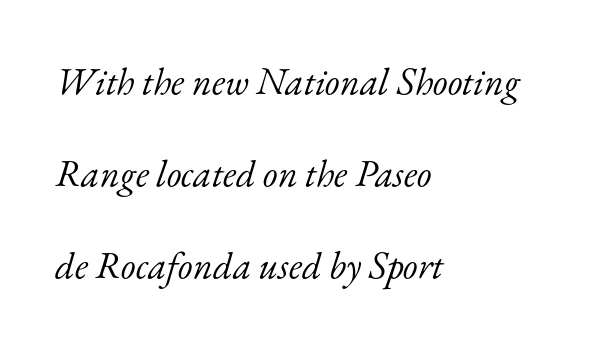
Q: Is the text bold? A: No.
Q: Is the text italic (slanted)? A: Yes, it leans right by about 17 degrees.
Q: Is the typeface a serif or a sans-serif typeface? A: Serif.
Q: Is the text underlined? A: No.
Q: How is the paragraph aligned? A: Left-aligned.
Q: Is the spacing between letters normal or unusually wide? A: Normal.
Q: Is the spacing between lines tight, normal or loose? A: Loose.
Q: Width (condensed, normal, or wide)? A: Normal.
Q: Stroke contrast? A: Low.
Q: x-height? A: Small.
Q: Monospaced? A: No.
